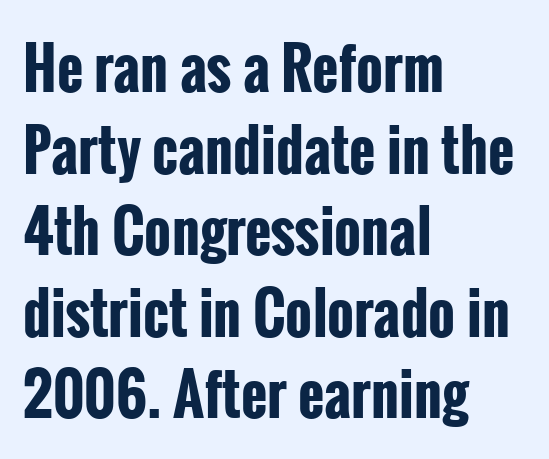
The image shows 57 px bold, condensed sans-serif type, upright; set left-aligned, normal line spacing (1.43x), normal letter spacing, not underlined; low stroke contrast and a medium x-height.
